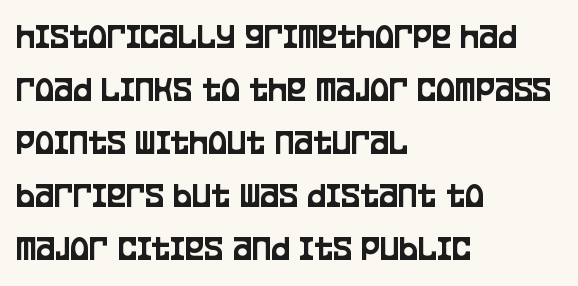
No italicization has been applied; the sample stays upright. A bare baseline throughout the passage. If you drew a ruler down the left edge, every line would touch it. Is this a fixed-width face? No — the glyphs have proportional, varying widths. The glyphs in this specimen are sans serif. Does the leading feel generous? No, just average.
